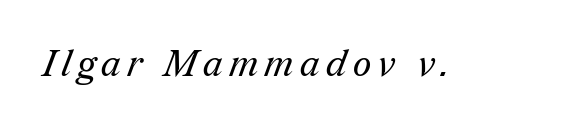
The image shows 36 px regular-weight serif type; set not underlined; medium stroke contrast and a medium x-height.
